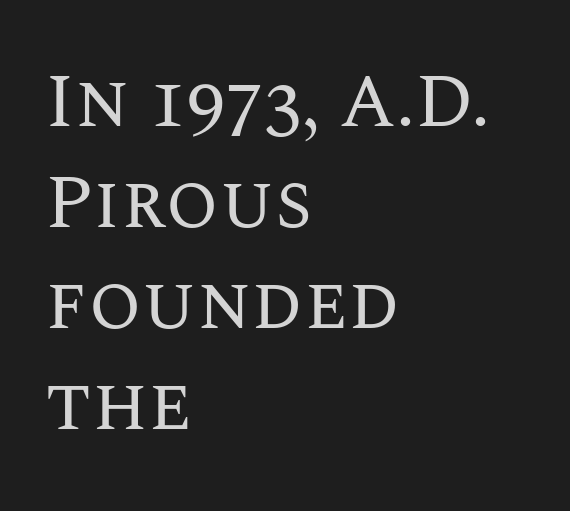
{"italic": "no", "bold": "no", "weight": "regular", "width": "normal", "stroke_contrast": "medium", "x_height": "large", "monospaced": "no", "underline": "no", "align": "left", "line_spacing": "normal", "line_spacing_ratio": 1.33, "letter_spacing": "normal", "letter_spacing_em": 0.0, "glyph_px": 76}
